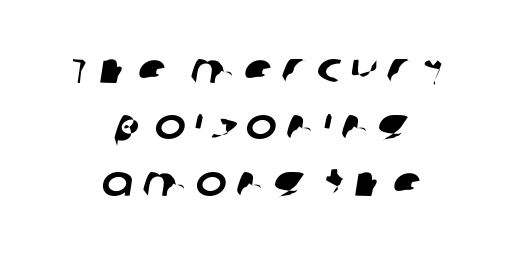
The image shows 42 px sans-serif type; set centered, normal line spacing (1.34x), unusually wide letter spacing (+0.2 em), not underlined; low stroke contrast and a large x-height.
